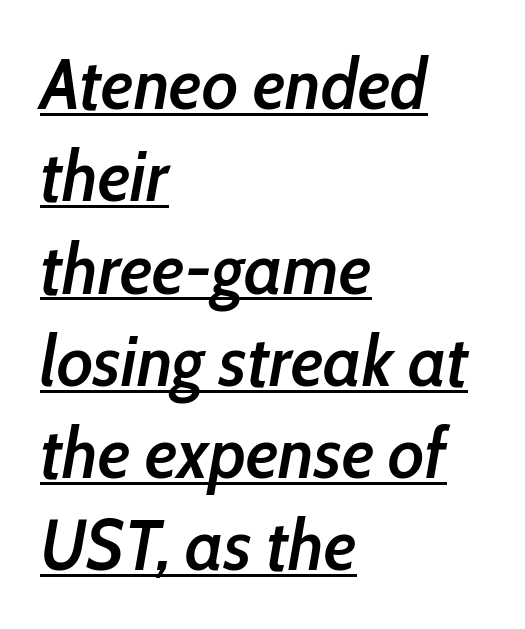
The image shows 71 px semibold, condensed type, italic (leaning right); set left-aligned, normal line spacing (1.3x), normal letter spacing, underlined; low stroke contrast and a medium x-height.
